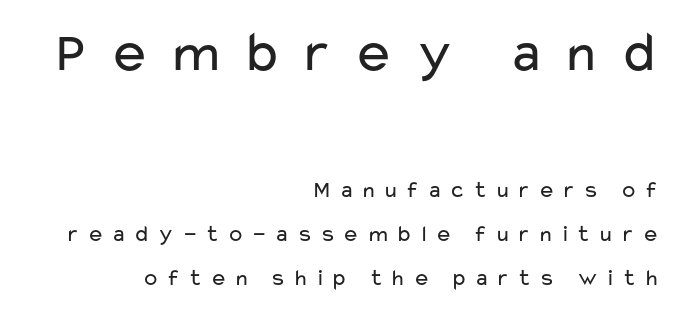
{"serif": "no", "italic": "no", "bold": "no", "weight": "regular", "width": "wide", "stroke_contrast": "low", "x_height": "medium", "monospaced": "no", "underline": "no", "align": "right", "line_spacing": "loose", "line_spacing_ratio": 1.91, "letter_spacing": "wide", "letter_spacing_em": 0.3, "larger_block": "first", "size_ratio": 2.48, "glyph_px": 57}
